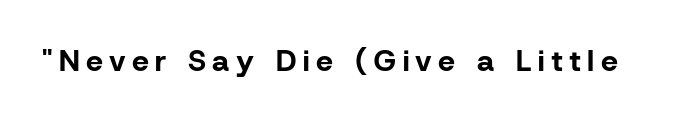
Q: Is the text bold? A: Yes.
Q: Is the text italic (slanted)? A: No, it is upright.
Q: Is the typeface a serif or a sans-serif typeface? A: Sans-serif.
Q: Is the text underlined? A: No.
Q: Is the spacing between letters normal or unusually wide? A: Unusually wide.
Q: Width (condensed, normal, or wide)? A: Normal.
Q: Stroke contrast? A: Low.
Q: x-height? A: Medium.
Q: Monospaced? A: No.
